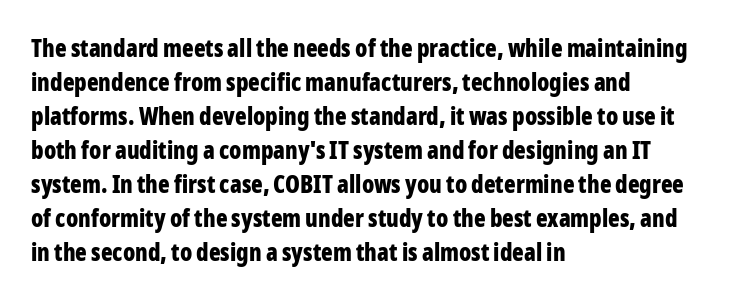
{"italic": "no", "bold": "yes", "underline": "no", "align": "left", "line_spacing": "normal", "line_spacing_ratio": 1.42, "letter_spacing": "normal", "letter_spacing_em": 0.0, "glyph_px": 24}
